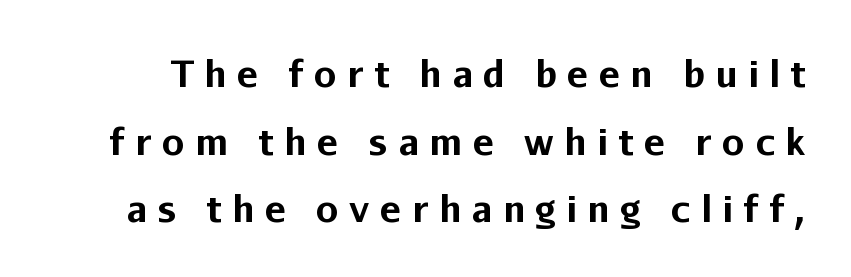
The face used here is rendered with a markedly widened letterfit. You'd pick this weight for a headline — it's a proper bold. The passage shown is typed in a proportional face where columns would drift. Each row of text sits above clean, open space.
